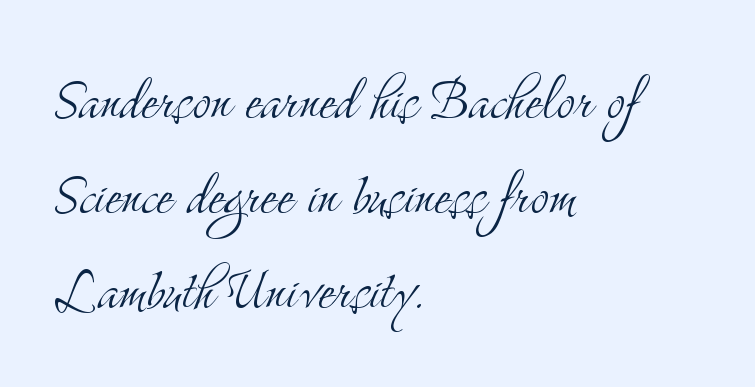
The image shows 69 px light, condensed serif type; set left-aligned, normal line spacing (1.38x), normal letter spacing, not underlined; medium stroke contrast and a small x-height.
